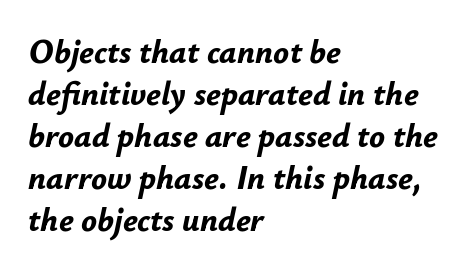
Baseline-to-baseline distance is the conventional proportion of letter height. Does the weight exceed regular? Yes, all the way to bold. Note the varied advance widths — an 'i' is clearly narrower than an 'm'. A typesetter would mark this as italic.
